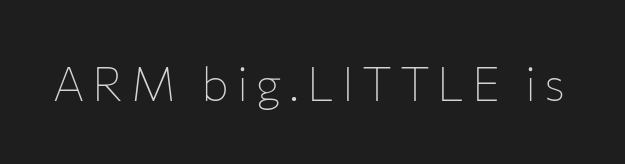
The image shows 47 px thin sans-serif type, upright; set not underlined; low stroke contrast and a medium x-height.
